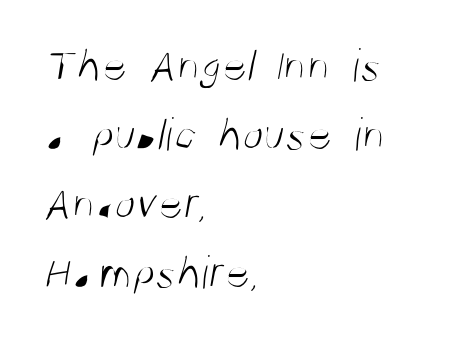
Q: Is the text bold? A: No.
Q: Is the typeface a serif or a sans-serif typeface? A: Sans-serif.
Q: Is the text underlined? A: No.
Q: How is the paragraph aligned? A: Left-aligned.
Q: Is the spacing between letters normal or unusually wide? A: Normal.
Q: Is the spacing between lines tight, normal or loose? A: Normal.
Q: Width (condensed, normal, or wide)? A: Condensed.
Q: Stroke contrast? A: Medium.
Q: x-height? A: Large.
Q: Monospaced? A: No.
